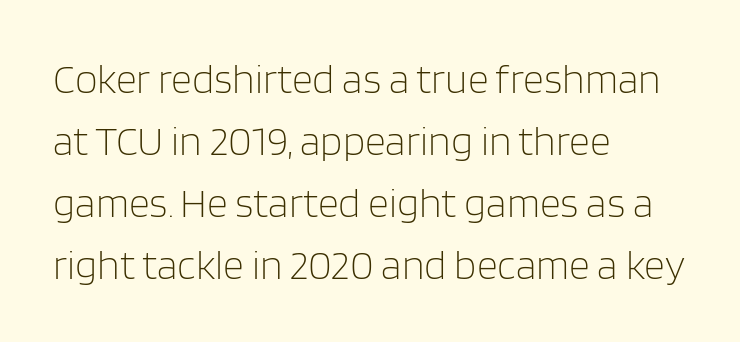
{"serif": "no", "italic": "no", "bold": "no", "weight": "light", "width": "normal", "stroke_contrast": "low", "x_height": "large", "monospaced": "no", "underline": "no", "align": "left", "line_spacing": "normal", "line_spacing_ratio": 1.51, "letter_spacing": "normal", "letter_spacing_em": 0.0, "glyph_px": 41}
